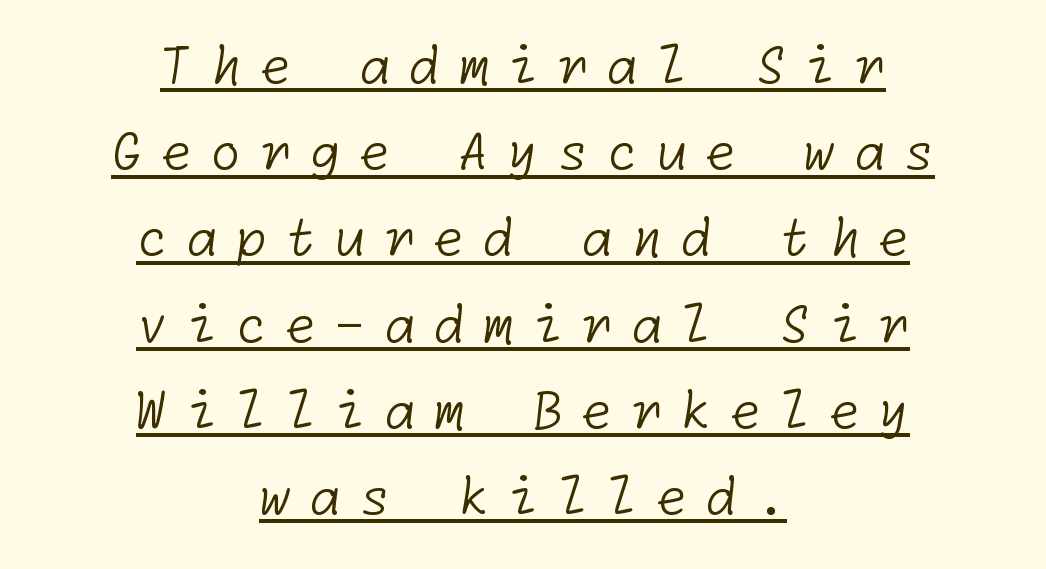
No heavy texture on the line: the type isn't bold. Leading matches the norm, producing a regular column. Between one letter and the next there's a generous, obvious gap. Notice how the passage keeps no hard edge, just a central spine.
